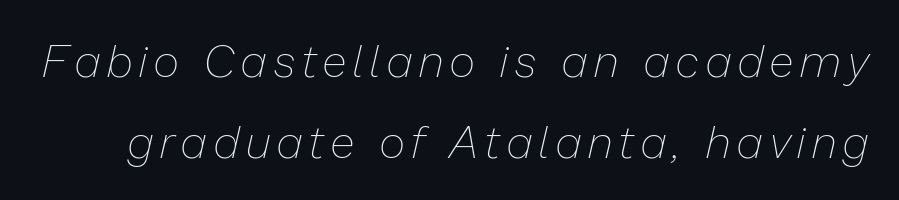
{"italic": "yes", "lean": "right", "slant_degrees": 13, "bold": "no", "weight": "thin", "width": "normal", "stroke_contrast": "low", "x_height": "medium", "monospaced": "no", "underline": "no", "line_spacing_ratio": 1.81, "glyph_px": 45}
